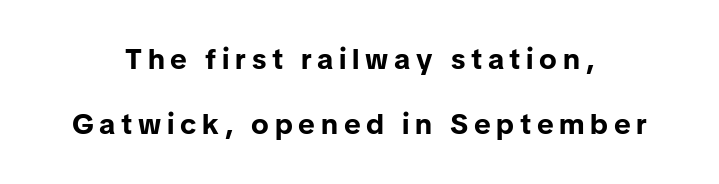
The image shows 29 px bold sans-serif type, upright; set centered, loose line spacing (2.25x), unusually wide letter spacing (+0.2 em), not underlined; low stroke contrast and a medium x-height.
